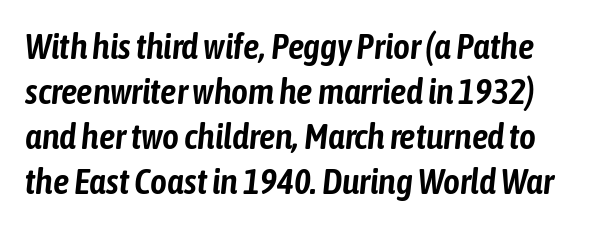
{"italic": "yes", "lean": "right", "slant_degrees": 6, "width": "condensed", "stroke_contrast": "low", "x_height": "medium", "monospaced": "no", "underline": "no", "line_spacing": "normal", "line_spacing_ratio": 1.25, "letter_spacing": "normal", "letter_spacing_em": 0.0, "glyph_px": 36}
